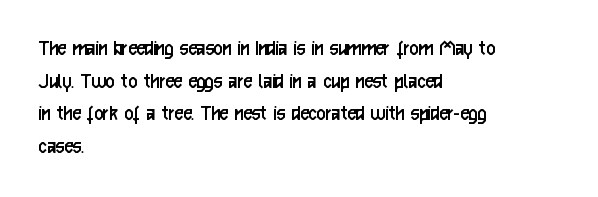
{"italic": "no", "bold": "no", "underline": "no", "align": "left", "line_spacing": "normal", "line_spacing_ratio": 1.36, "letter_spacing": "normal", "letter_spacing_em": 0.0, "glyph_px": 24}
